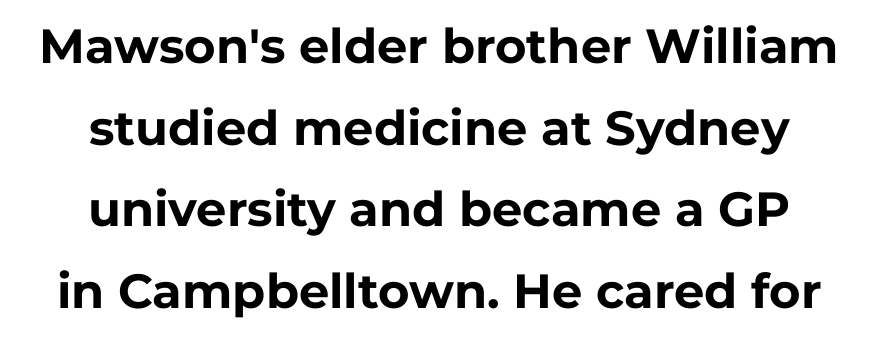
The image shows 48 px bold sans-serif type, upright; set centered, normal line spacing (1.7x), normal letter spacing, not underlined; low stroke contrast and a medium x-height.
